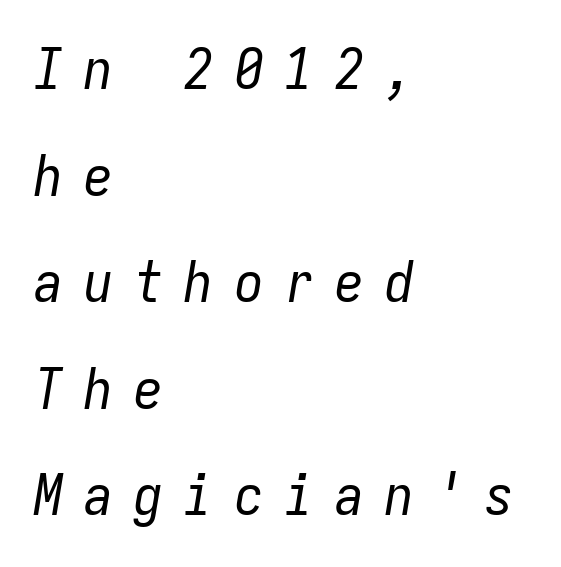
{"italic": "yes", "lean": "right", "slant_degrees": 9, "bold": "no", "weight": "regular", "width": "condensed", "stroke_contrast": "low", "x_height": "medium", "monospaced": "yes", "underline": "no", "align": "left", "line_spacing_ratio": 1.87, "letter_spacing": "wide", "letter_spacing_em": 0.38, "glyph_px": 57}
